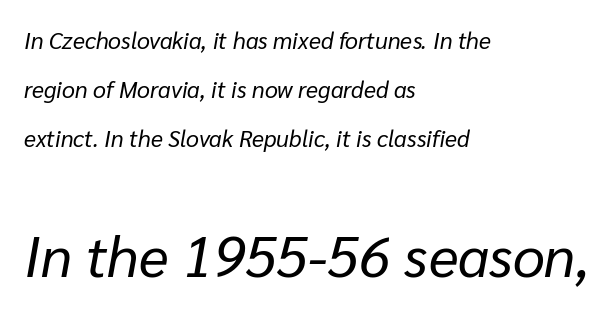
Q: Is the text bold? A: No.
Q: Is the text italic (slanted)? A: Yes, it leans right by about 10 degrees.
Q: Is the text underlined? A: No.
Q: How is the paragraph aligned? A: Left-aligned.
Q: Is the spacing between letters normal or unusually wide? A: Normal.
Q: Is the spacing between lines tight, normal or loose? A: Loose.
Q: Which block of text is set in a larger size, the first (top) or the second (bottom)? A: The second (bottom) one.
Q: Width (condensed, normal, or wide)? A: Normal.
Q: Stroke contrast? A: Low.
Q: x-height? A: Medium.
Q: Monospaced? A: No.
